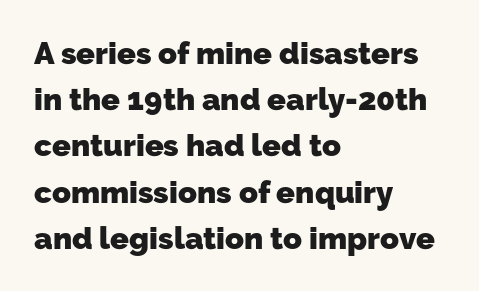
{"serif": "no", "bold": "yes", "weight": "heavy", "width": "normal", "stroke_contrast": "low", "x_height": "medium", "monospaced": "no", "underline": "no", "align": "left", "line_spacing": "normal", "line_spacing_ratio": 1.49, "letter_spacing": "normal", "letter_spacing_em": 0.0, "glyph_px": 31}
